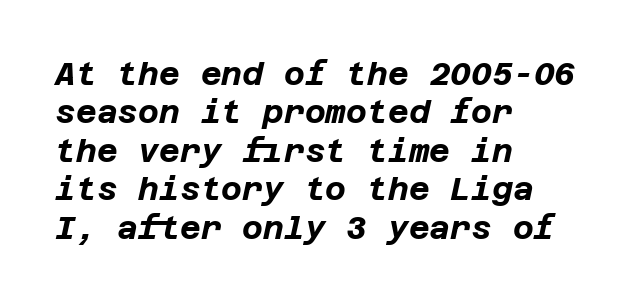
{"italic": "yes", "lean": "right", "slant_degrees": 12, "bold": "yes", "weight": "bold", "width": "normal", "stroke_contrast": "low", "x_height": "large", "underline": "no", "align": "left", "line_spacing_ratio": 1.2, "letter_spacing": "normal", "letter_spacing_em": 0.0, "glyph_px": 32}
